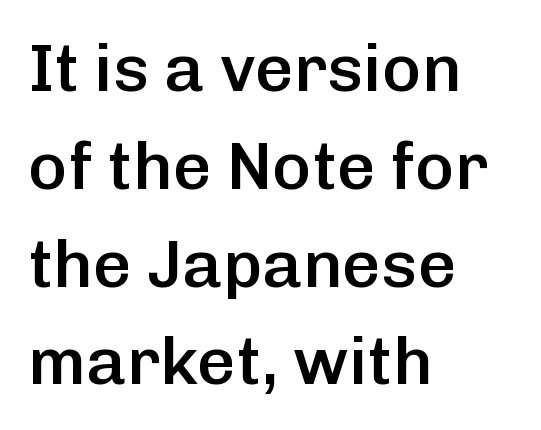
Q: Is the text bold? A: Semi-bold.
Q: Is the text italic (slanted)? A: No, it is upright.
Q: Is the typeface a serif or a sans-serif typeface? A: Sans-serif.
Q: Is the text underlined? A: No.
Q: How is the paragraph aligned? A: Left-aligned.
Q: Is the spacing between letters normal or unusually wide? A: Normal.
Q: Is the spacing between lines tight, normal or loose? A: Normal.
Q: Width (condensed, normal, or wide)? A: Normal.
Q: Stroke contrast? A: Low.
Q: x-height? A: Medium.
Q: Monospaced? A: No.
